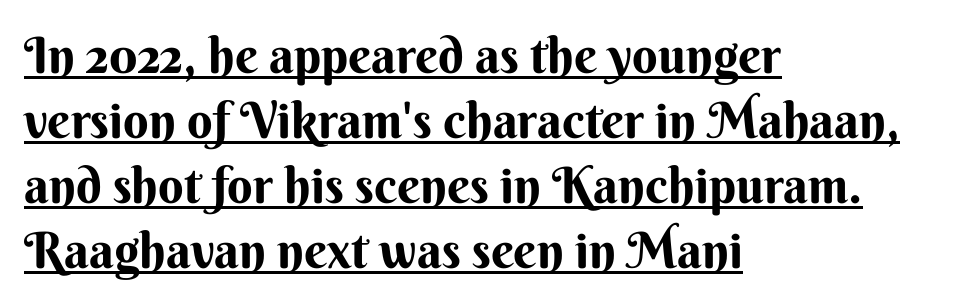
The passage shown is underscored from start to finish. Honestly, the letter spacing is just normal — you wouldn't notice it. The typeface chosen for these lines omits serifs. Do the characters align in a grid? No, the font is proportional. The rows are spaced the way most documents space them.
